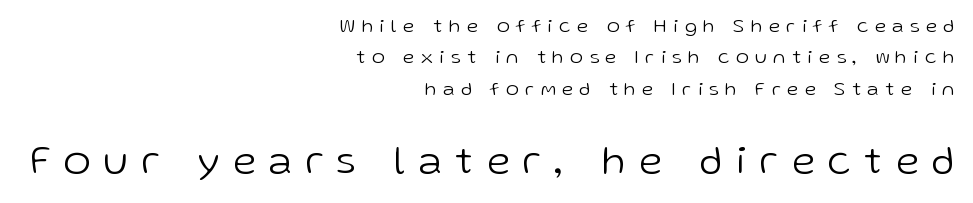
The image shows 41 px light sans-serif type, upright; set right-aligned, normal line spacing (1.57x), unusually wide letter spacing (+0.33 em), not underlined; the second (bottom) block is 2.05x larger; low stroke contrast and a medium x-height.
